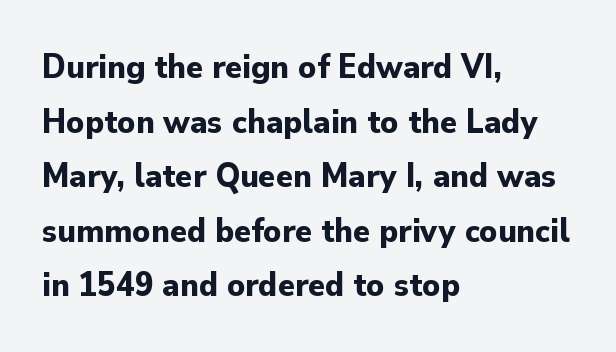
The image shows 35 px bold sans-serif type, upright; set left-aligned, normal line spacing (1.56x), normal letter spacing, not underlined; low stroke contrast and a small x-height.
